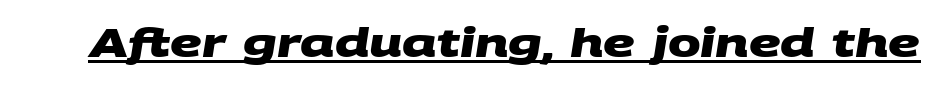
{"serif": "no", "bold": "yes", "weight": "heavy", "width": "wide", "stroke_contrast": "medium", "x_height": "large", "monospaced": "no", "underline": "yes", "letter_spacing": "normal", "letter_spacing_em": 0.0, "glyph_px": 39}
